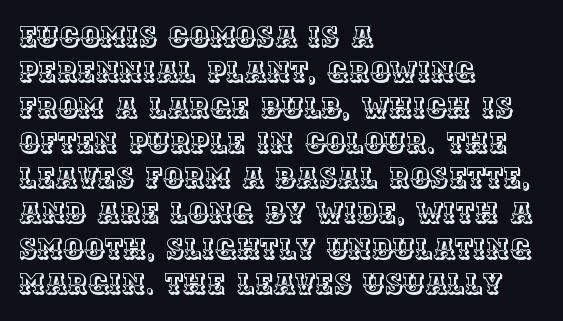
The image shows 28 px text type, upright; set left-aligned, normal line spacing (1.26x), normal letter spacing, not underlined; a large x-height.
